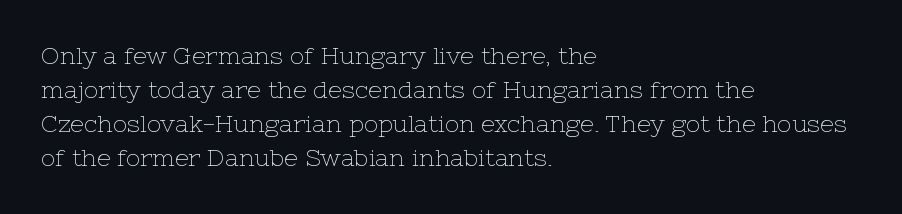
Just letters on the line, the space beneath them empty. The lines sit at an ordinary, default distance from one another. Reading down the block, your eye returns to a fixed left position each line. Think standard paragraph weight, or any step lighter than that.
